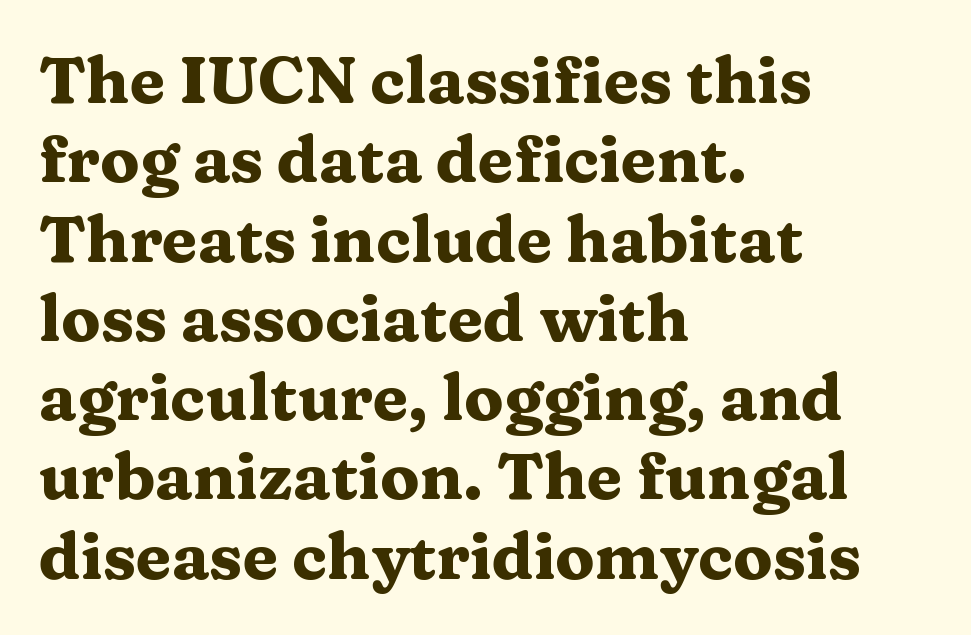
Alignment: flush left. The passage shown is typed in a proportional face where columns would drift. Descenders hang freely into open space. Nothing unusual about the tracking: characters are spaced as the font intends. Posture: vertical.
